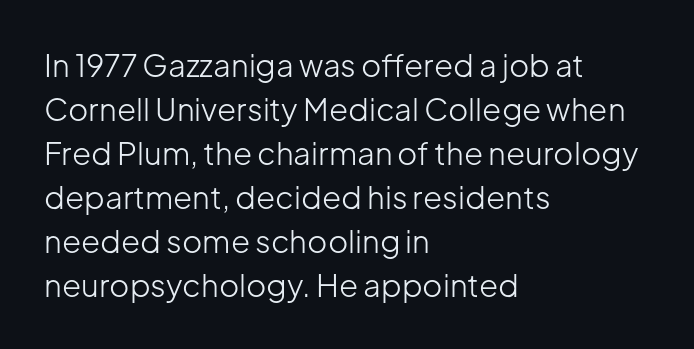
{"serif": "no", "italic": "no", "bold": "no", "weight": "light", "width": "normal", "stroke_contrast": "low", "x_height": "medium", "monospaced": "no", "underline": "no", "align": "left", "line_spacing": "normal", "line_spacing_ratio": 1.42, "letter_spacing": "normal", "letter_spacing_em": 0.0, "glyph_px": 31}
